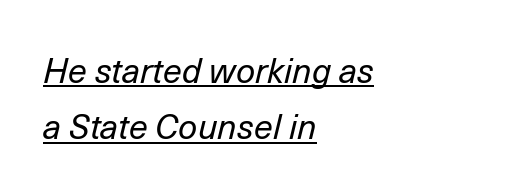
{"italic": "yes", "lean": "right", "slant_degrees": 14, "bold": "no", "weight": "regular", "width": "normal", "stroke_contrast": "low", "x_height": "medium", "monospaced": "no", "underline": "yes", "align": "left", "line_spacing": "normal", "line_spacing_ratio": 1.66, "letter_spacing": "normal", "letter_spacing_em": 0.0, "glyph_px": 34}
